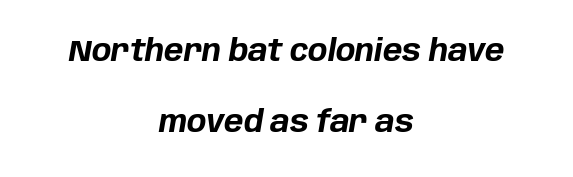
The image shows 29 px bold type, italic (leaning right); set centered, loose line spacing (2.45x), normal letter spacing, not underlined; low stroke contrast and a large x-height.
